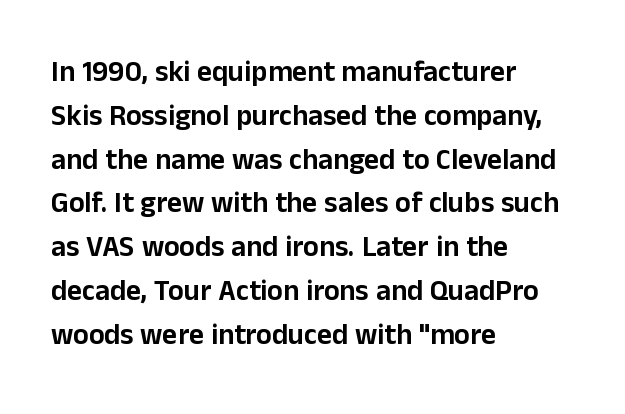
The rag falls on the right side of this text block. Is there any slant? The stems are plumb. These lines are rendered in a variable-pitch font. The block of text has a typical density, with ordinary space between rows.
